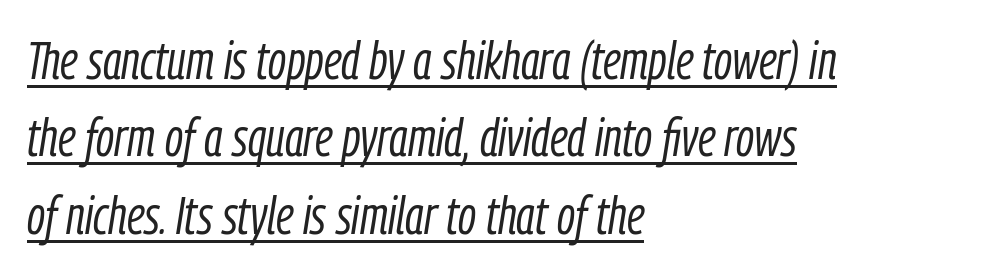
{"italic": "yes", "lean": "right", "slant_degrees": 9, "bold": "no", "weight": "light", "width": "condensed", "stroke_contrast": "low", "x_height": "medium", "monospaced": "no", "underline": "yes", "align": "left", "line_spacing": "normal", "line_spacing_ratio": 1.46, "letter_spacing": "normal", "letter_spacing_em": 0.0, "glyph_px": 53}
